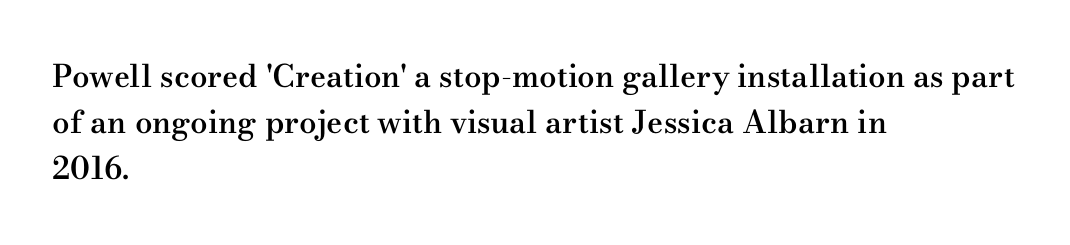
{"serif": "yes", "italic": "no", "bold": "semi", "weight": "semibold", "width": "wide", "stroke_contrast": "medium", "x_height": "small", "monospaced": "no", "underline": "no", "align": "left", "line_spacing": "normal", "line_spacing_ratio": 1.49, "letter_spacing": "normal", "letter_spacing_em": 0.0, "glyph_px": 31}
